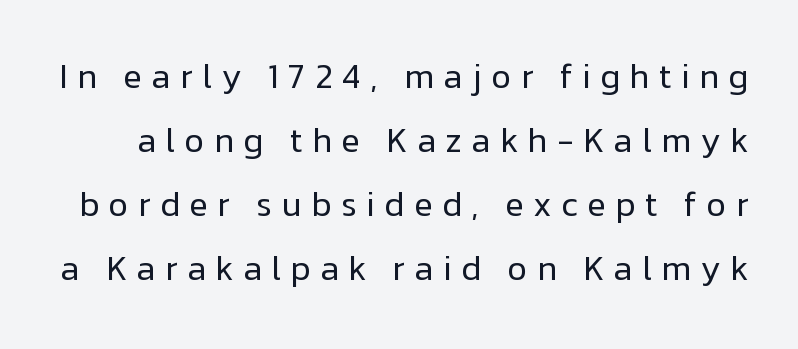
Rule under the text: the space is simply empty. Grotesque or geometric, the face here clearly has no serifs. Is there any slant? The stems are plumb. Here the designer chose a conventional face with non-uniform glyph widths.
